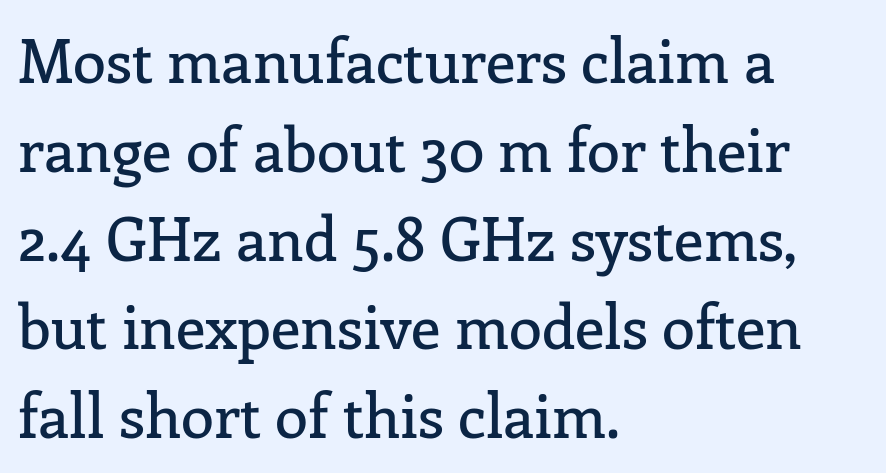
{"serif": "yes", "italic": "no", "width": "normal", "stroke_contrast": "low", "x_height": "medium", "monospaced": "no", "underline": "no", "align": "left", "line_spacing": "normal", "line_spacing_ratio": 1.48, "letter_spacing": "normal", "letter_spacing_em": 0.0, "glyph_px": 60}
